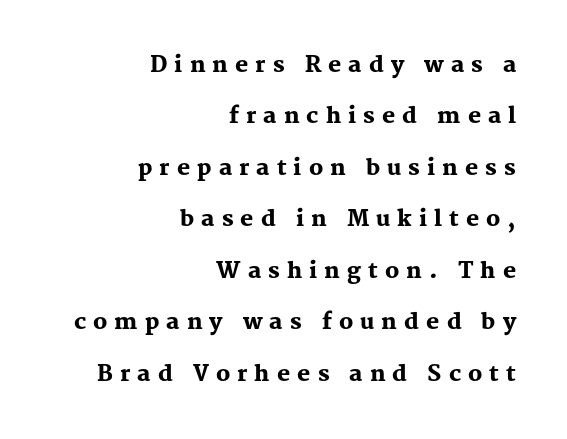
{"italic": "no", "bold": "yes", "underline": "no", "align": "right", "line_spacing": "loose", "line_spacing_ratio": 2.34, "letter_spacing": "wide", "letter_spacing_em": 0.32, "glyph_px": 22}
